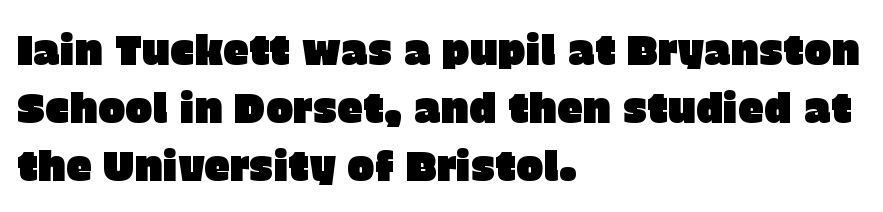
Q: Is the text italic (slanted)? A: No, it is upright.
Q: Is the typeface a serif or a sans-serif typeface? A: Sans-serif.
Q: Is the text underlined? A: No.
Q: How is the paragraph aligned? A: Left-aligned.
Q: Is the spacing between letters normal or unusually wide? A: Normal.
Q: Is the spacing between lines tight, normal or loose? A: Normal.
Q: Width (condensed, normal, or wide)? A: Normal.
Q: Stroke contrast? A: Low.
Q: x-height? A: Large.
Q: Monospaced? A: No.
